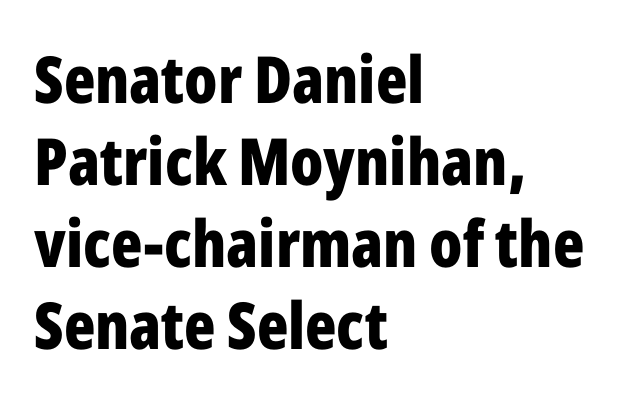
{"serif": "no", "italic": "no", "bold": "yes", "weight": "bold", "width": "condensed", "stroke_contrast": "low", "x_height": "medium", "monospaced": "no", "underline": "no", "align": "left", "line_spacing": "normal", "line_spacing_ratio": 1.26, "letter_spacing": "normal", "letter_spacing_em": 0.0, "glyph_px": 65}
